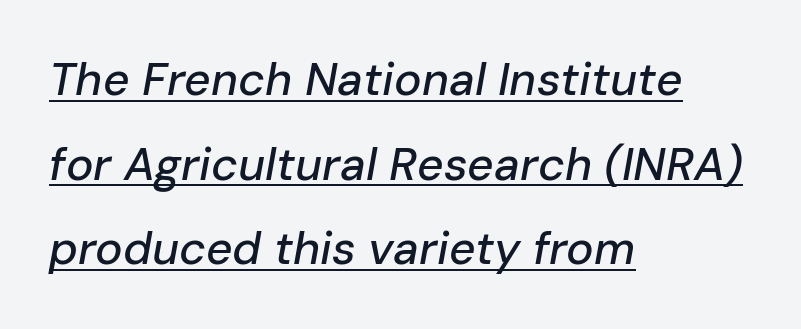
{"italic": "yes", "lean": "right", "slant_degrees": 10, "width": "normal", "stroke_contrast": "low", "x_height": "medium", "monospaced": "no", "underline": "yes", "align": "left", "line_spacing_ratio": 1.84, "letter_spacing": "normal", "letter_spacing_em": 0.0, "glyph_px": 46}
